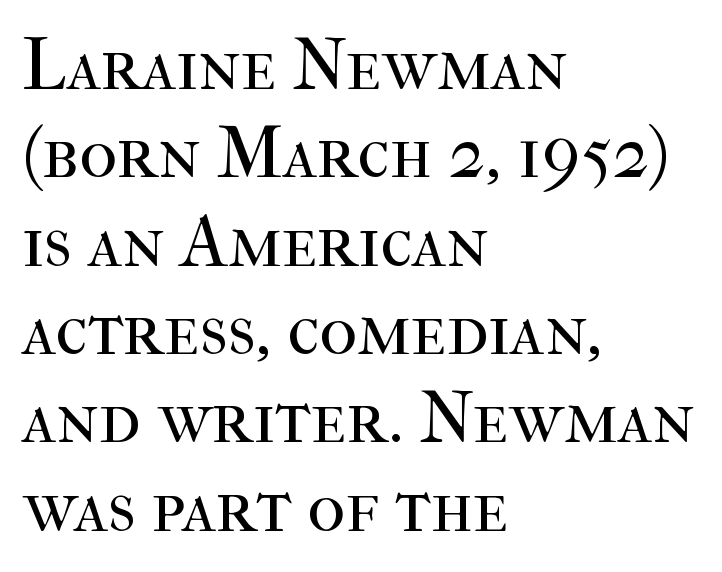
The image shows 73 px regular-weight serif type, upright; set left-aligned, line spacing 1.21x, normal letter spacing, not underlined; high stroke contrast and a medium x-height.
